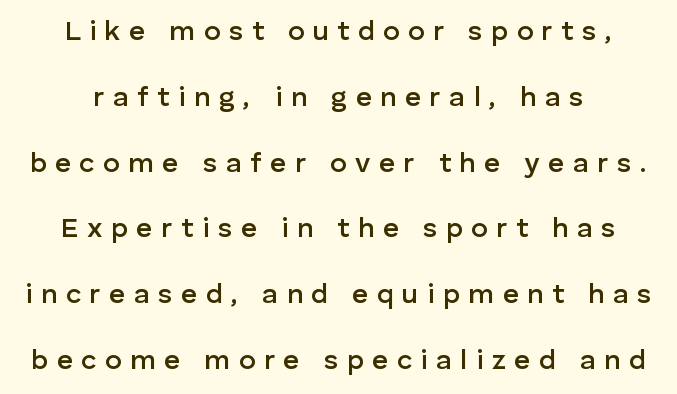
The image shows 28 px semibold sans-serif type, upright; set loose line spacing (2.35x), unusually wide letter spacing (+0.3 em), not underlined; low stroke contrast and a medium x-height.
